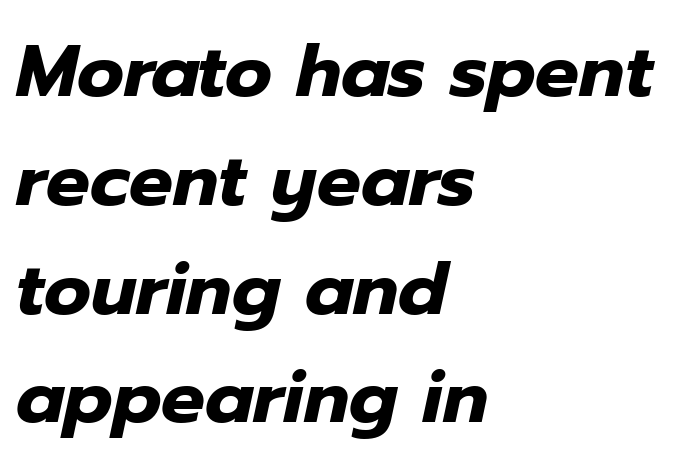
{"italic": "yes", "lean": "right", "slant_degrees": 12, "bold": "yes", "weight": "heavy", "width": "normal", "stroke_contrast": "low", "x_height": "medium", "monospaced": "no", "underline": "no", "align": "left", "line_spacing": "normal", "line_spacing_ratio": 1.49, "letter_spacing": "normal", "letter_spacing_em": 0.0, "glyph_px": 73}
